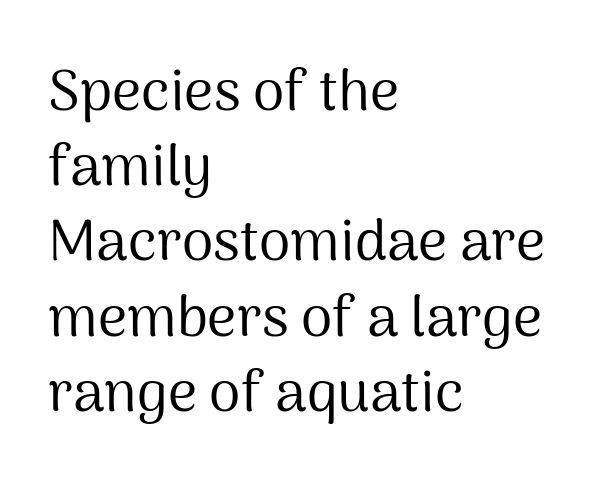
The rendering uses a moderate line-height, typical for paragraphs. The area under the type is left untouched. Layout note: lines flush left. Is there any slant? The stems are plumb. Weight: in the light-to-regular range. Grotesque or geometric, the face here clearly has no serifs.
